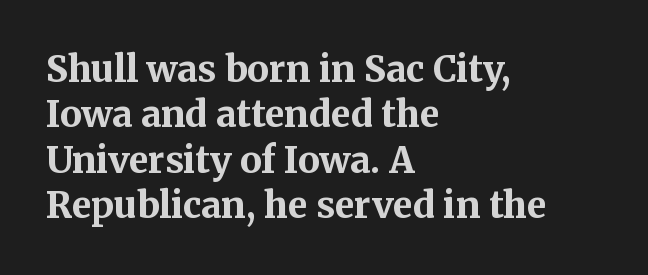
The image shows 36 px bold serif type, upright; set left-aligned, normal line spacing (1.26x), normal letter spacing, not underlined; medium stroke contrast and a medium x-height.
